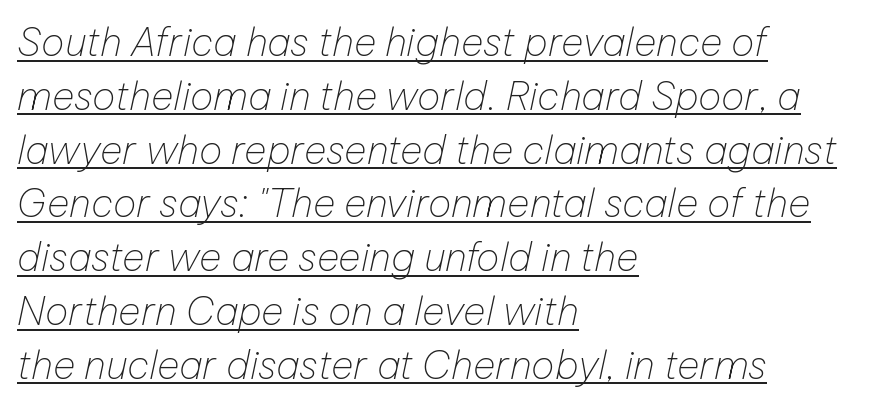
The image shows 39 px thin type, italic (leaning right); set left-aligned, normal line spacing (1.38x), normal letter spacing, underlined; low stroke contrast and a medium x-height.
